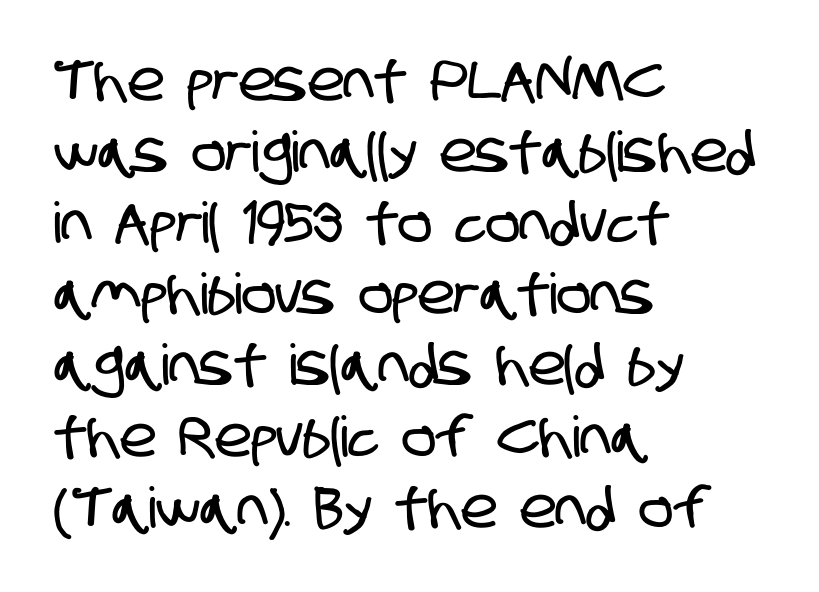
Q: Is the typeface a serif or a sans-serif typeface? A: Sans-serif.
Q: Is the text underlined? A: No.
Q: How is the paragraph aligned? A: Left-aligned.
Q: Is the spacing between letters normal or unusually wide? A: Normal.
Q: Is the spacing between lines tight, normal or loose? A: Normal.
Q: Width (condensed, normal, or wide)? A: Condensed.
Q: Stroke contrast? A: Low.
Q: x-height? A: Large.
Q: Monospaced? A: No.
